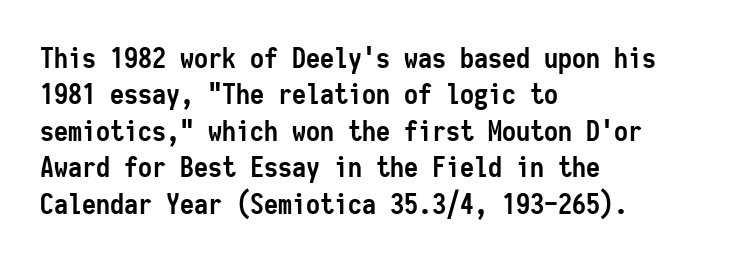
{"serif": "no", "italic": "no", "bold": "yes", "weight": "semibold", "width": "condensed", "stroke_contrast": "low", "x_height": "medium", "monospaced": "yes", "underline": "no", "align": "left", "line_spacing": "normal", "line_spacing_ratio": 1.3, "letter_spacing": "normal", "letter_spacing_em": 0.0, "glyph_px": 28}
